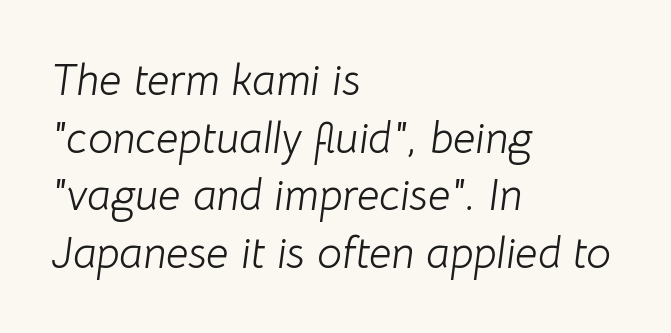
{"italic": "yes", "lean": "right", "slant_degrees": 8, "bold": "no", "weight": "light", "width": "normal", "stroke_contrast": "low", "x_height": "medium", "monospaced": "no", "underline": "no", "align": "left", "line_spacing": "normal", "line_spacing_ratio": 1.31, "letter_spacing": "normal", "letter_spacing_em": 0.0, "glyph_px": 44}
